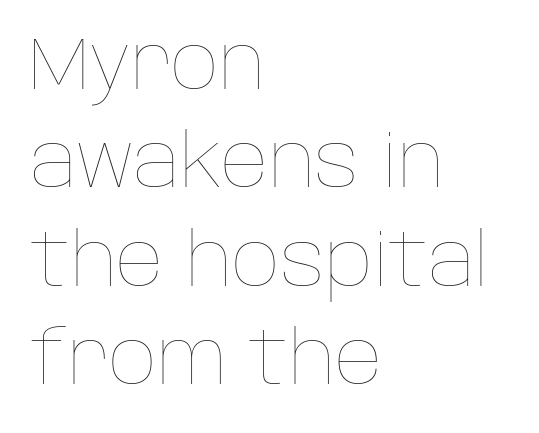
{"italic": "no", "bold": "no", "weight": "thin", "width": "normal", "stroke_contrast": "low", "x_height": "large", "monospaced": "no", "underline": "no", "align": "left", "line_spacing": "normal", "line_spacing_ratio": 1.33, "letter_spacing": "normal", "letter_spacing_em": 0.0, "glyph_px": 74}
